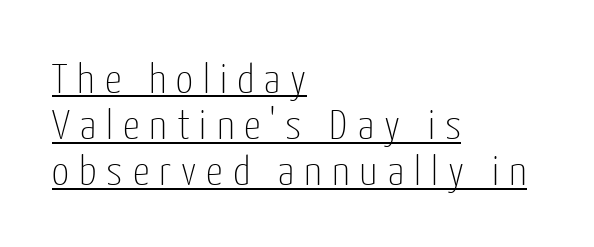
All the whitespace from short lines collects on the right. Character widths vary here, with narrow letters taking less room than wide ones. The rendering uses a small line-height, squeezing the rows. Every character sits straight up, as roman type does. Are there feet on the stems? There aren't — it's a sans. The lettering is marked with a stroke running underneath it.
